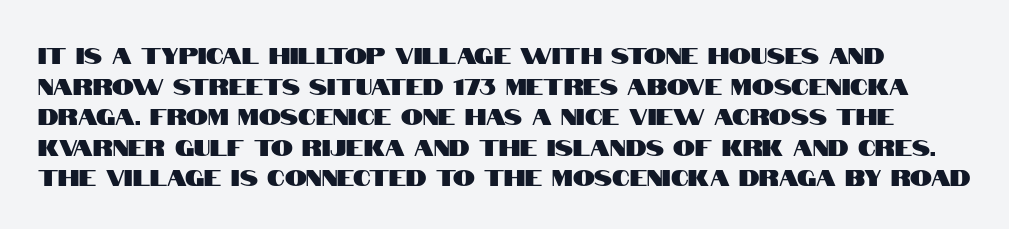
Is there much room between lines? A standard amount, neither cramped nor airy. This rendering features lettering with no underline. Compared with typical body copy, the letter spacing here is the same. In terms of posture, this sample is upright.
